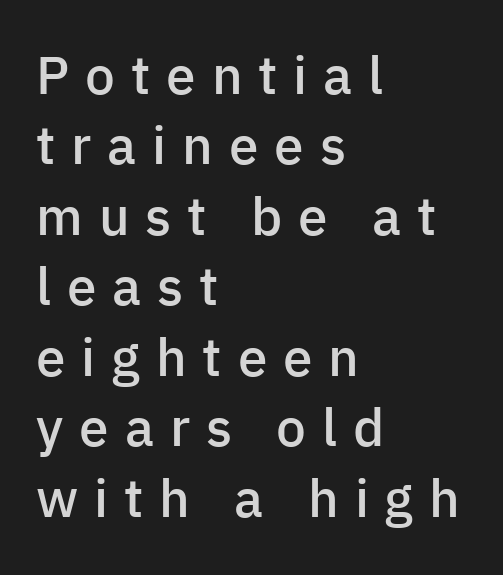
{"serif": "no", "italic": "no", "bold": "semi", "weight": "semibold", "width": "normal", "stroke_contrast": "low", "x_height": "medium", "monospaced": "no", "underline": "no", "align": "left", "line_spacing": "normal", "line_spacing_ratio": 1.33, "letter_spacing": "wide", "letter_spacing_em": 0.3, "glyph_px": 53}
